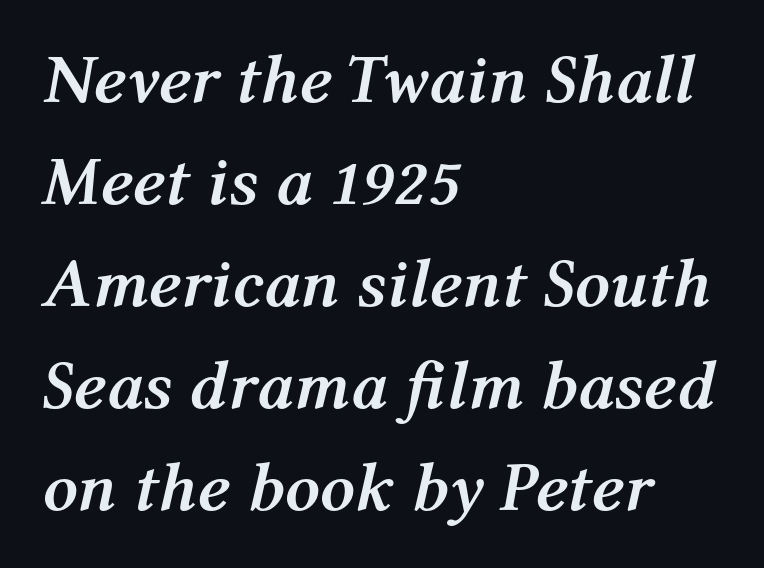
The compositor pushed each line to the left boundary. The letters advance in unequal steps, a hallmark of proportional type. Style check: oblique. Each word holds together tightly as a unit, with standard inter-letter gaps.
